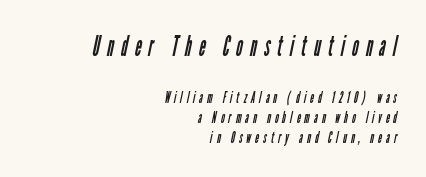
The image shows 28 px regular-weight, condensed sans-serif type; set right-aligned, normal line spacing (1.26x), unusually wide letter spacing (+0.26 em), not underlined; the first (top) block is 1.75x larger; low stroke contrast and a medium x-height.
